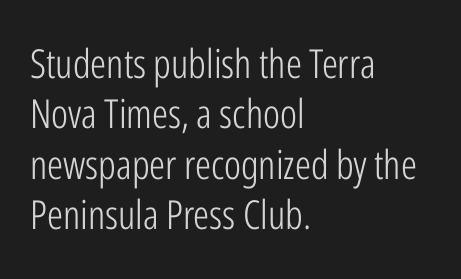
Q: Is the text bold? A: No.
Q: Is the text italic (slanted)? A: No, it is upright.
Q: Is the typeface a serif or a sans-serif typeface? A: Sans-serif.
Q: Is the text underlined? A: No.
Q: How is the paragraph aligned? A: Left-aligned.
Q: Is the spacing between letters normal or unusually wide? A: Normal.
Q: Is the spacing between lines tight, normal or loose? A: Normal.
Q: Width (condensed, normal, or wide)? A: Condensed.
Q: Stroke contrast? A: Low.
Q: x-height? A: Medium.
Q: Monospaced? A: No.
